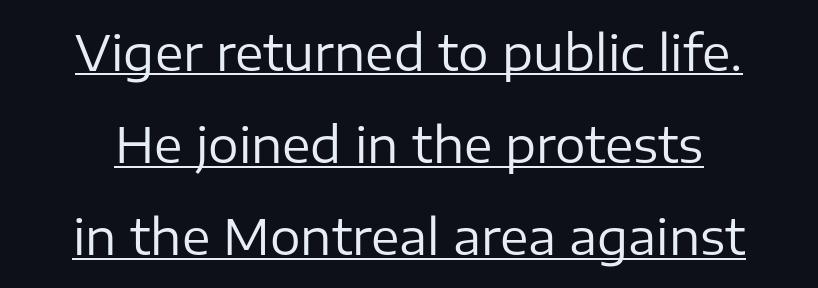
Varying glyph widths throughout — classic text-font behaviour. The type family on display is of the sans-serif kind. Each new line begins a long way beneath the previous one. Beneath each row of characters lies a ruled line.
